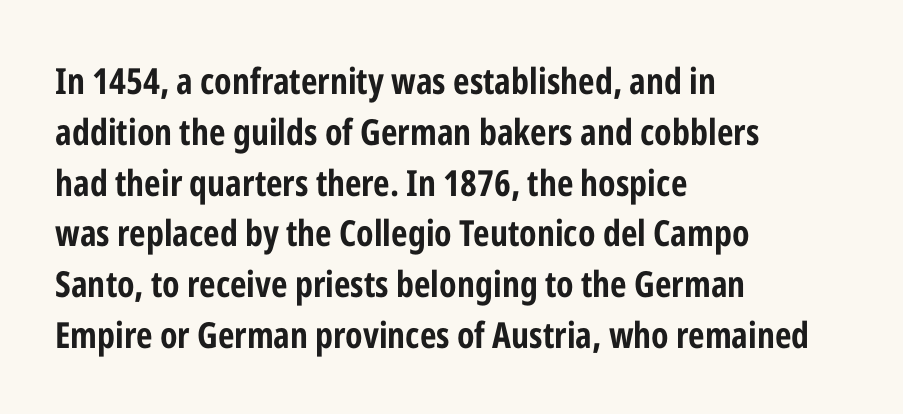
Leading matches the norm, producing a regular column. There is no visible air inserted between adjacent glyphs. Here the designer chose a conventional face with non-uniform glyph widths. Unlike a traditional serif, this face leaves its strokes unadorned. The passage shown is not underscored anywhere. Each glyph is drawn with heavy, bold strokes.
